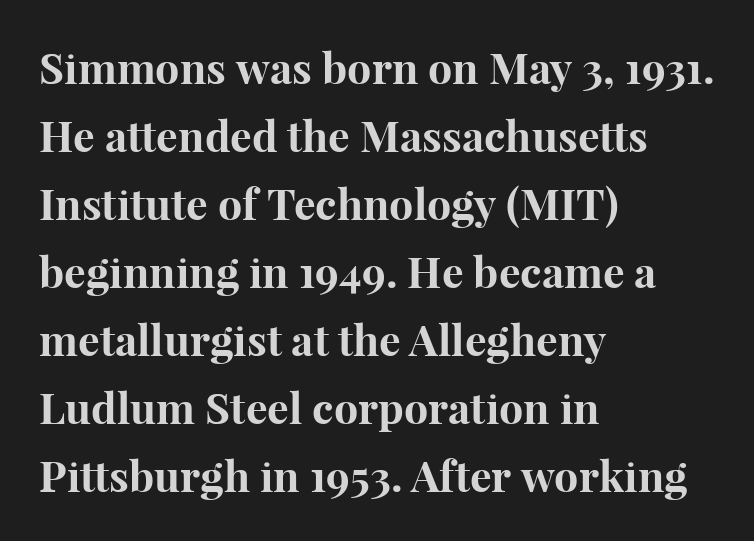
The image shows 43 px bold serif type, upright; set left-aligned, normal line spacing (1.58x), normal letter spacing, not underlined; high stroke contrast and a medium x-height.
